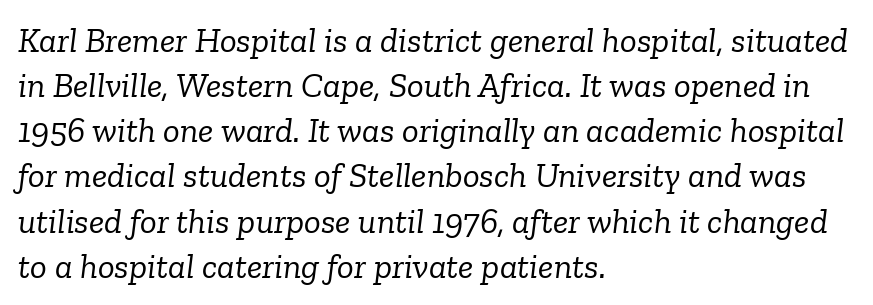
Q: Is the text bold? A: No.
Q: Is the text italic (slanted)? A: Yes, it leans right by about 6 degrees.
Q: Is the typeface a serif or a sans-serif typeface? A: Serif.
Q: Is the text underlined? A: No.
Q: How is the paragraph aligned? A: Left-aligned.
Q: Is the spacing between letters normal or unusually wide? A: Normal.
Q: Is the spacing between lines tight, normal or loose? A: Normal.
Q: Width (condensed, normal, or wide)? A: Normal.
Q: Stroke contrast? A: Low.
Q: x-height? A: Medium.
Q: Monospaced? A: No.
